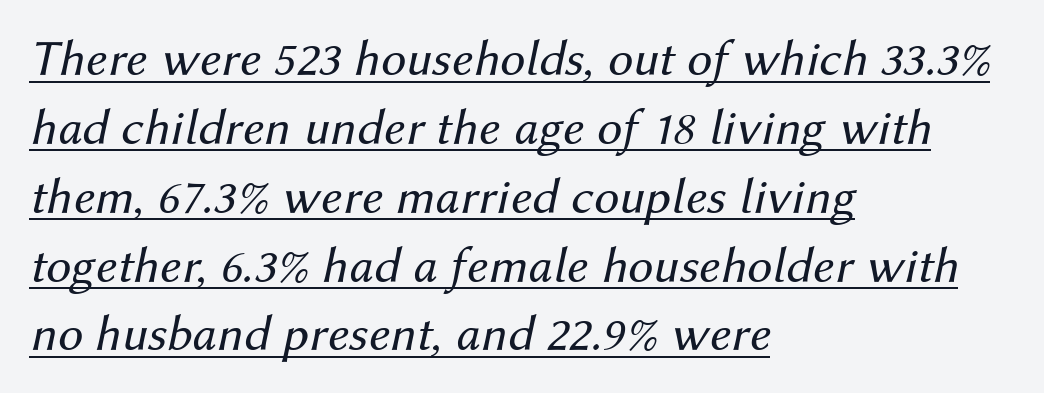
{"italic": "yes", "lean": "right", "slant_degrees": 12, "bold": "no", "weight": "regular", "width": "normal", "stroke_contrast": "medium", "x_height": "medium", "monospaced": "no", "underline": "yes", "align": "left", "line_spacing": "normal", "line_spacing_ratio": 1.35, "letter_spacing": "normal", "letter_spacing_em": 0.0, "glyph_px": 51}
